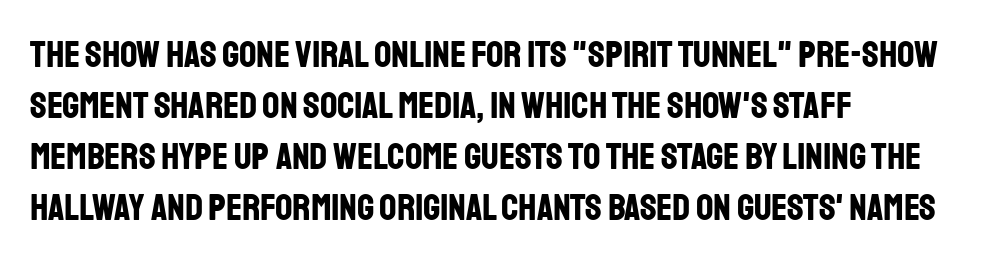
Q: Is the text bold? A: Yes.
Q: Is the text italic (slanted)? A: No, it is upright.
Q: Is the typeface a serif or a sans-serif typeface? A: Sans-serif.
Q: Is the text underlined? A: No.
Q: How is the paragraph aligned? A: Left-aligned.
Q: Is the spacing between letters normal or unusually wide? A: Normal.
Q: Is the spacing between lines tight, normal or loose? A: Normal.
Q: Width (condensed, normal, or wide)? A: Condensed.
Q: Stroke contrast? A: Low.
Q: x-height? A: Large.
Q: Monospaced? A: No.
